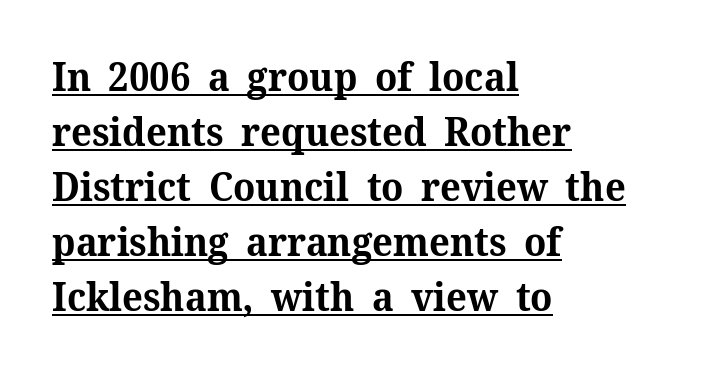
The image shows 39 px bold serif type, upright; set left-aligned, normal line spacing (1.41x), normal letter spacing, underlined; medium stroke contrast and a medium x-height.
